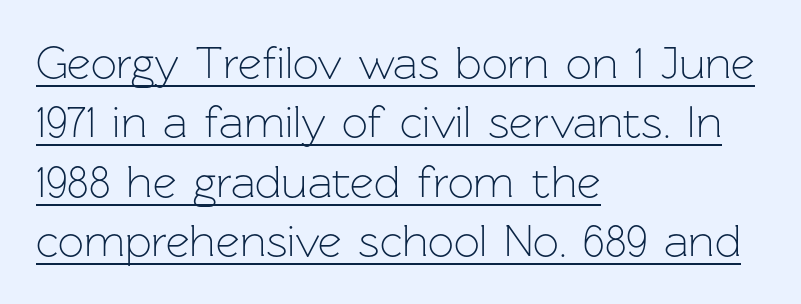
{"serif": "no", "italic": "no", "bold": "no", "weight": "light", "width": "normal", "stroke_contrast": "low", "x_height": "medium", "monospaced": "no", "underline": "yes", "align": "left", "line_spacing": "normal", "line_spacing_ratio": 1.29, "letter_spacing": "normal", "letter_spacing_em": 0.0, "glyph_px": 46}
